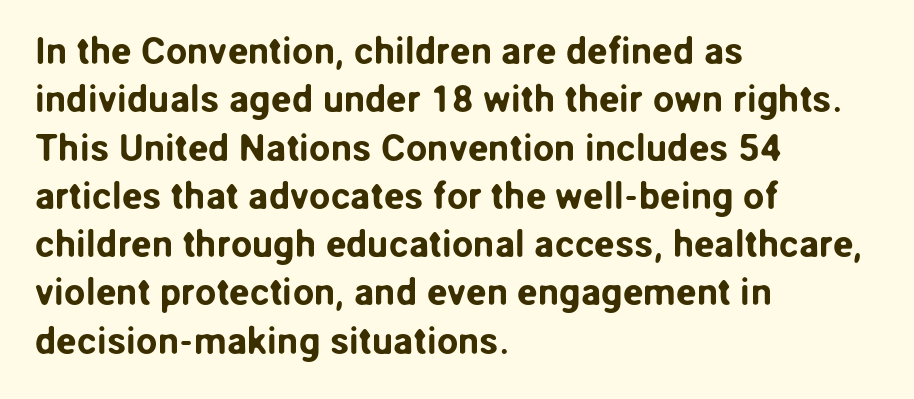
The image shows 38 px sans-serif type, upright; set left-aligned, normal line spacing (1.27x), normal letter spacing, not underlined; low stroke contrast and a medium x-height.
